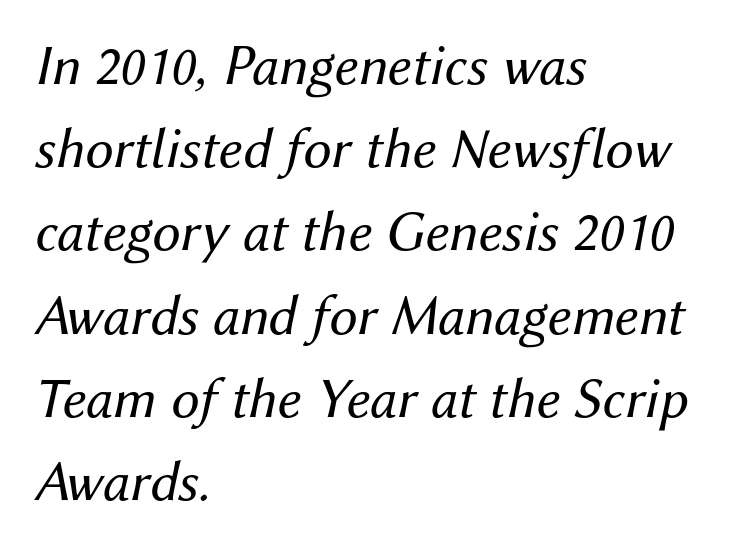
{"italic": "yes", "lean": "right", "slant_degrees": 12, "bold": "no", "weight": "regular", "width": "normal", "stroke_contrast": "medium", "x_height": "medium", "monospaced": "no", "underline": "no", "align": "left", "line_spacing": "normal", "line_spacing_ratio": 1.46, "letter_spacing": "normal", "letter_spacing_em": 0.0, "glyph_px": 57}
